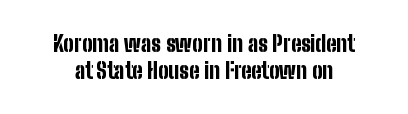
The image shows 22 px bold type, upright; set line spacing 1.21x, normal letter spacing, not underlined.
